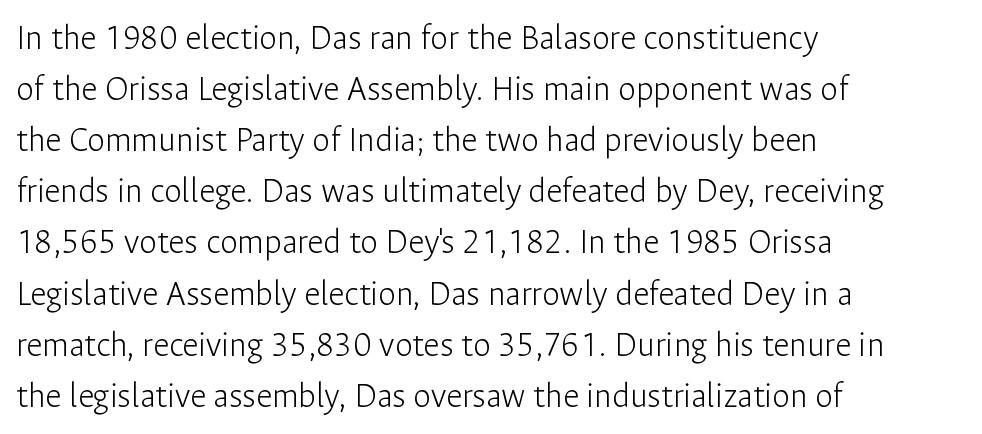
{"serif": "no", "italic": "no", "bold": "no", "weight": "light", "width": "normal", "stroke_contrast": "low", "x_height": "medium", "monospaced": "no", "underline": "no", "align": "left", "line_spacing": "normal", "line_spacing_ratio": 1.42, "letter_spacing": "normal", "letter_spacing_em": 0.0, "glyph_px": 36}
